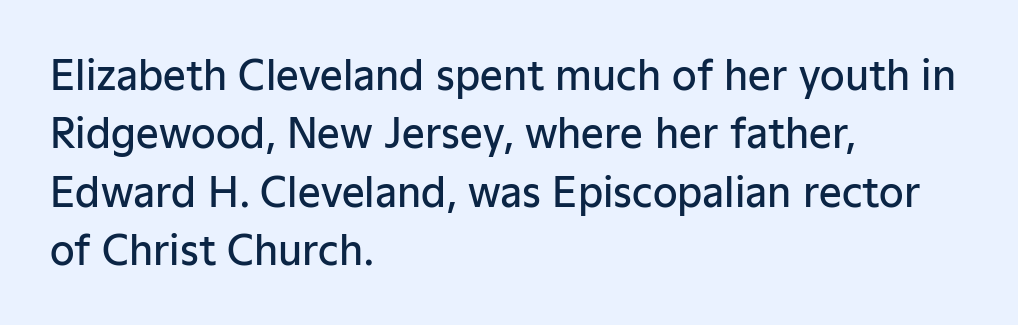
The image shows 40 px semibold sans-serif type, upright; set left-aligned, normal line spacing (1.46x), normal letter spacing, not underlined; low stroke contrast and a medium x-height.
